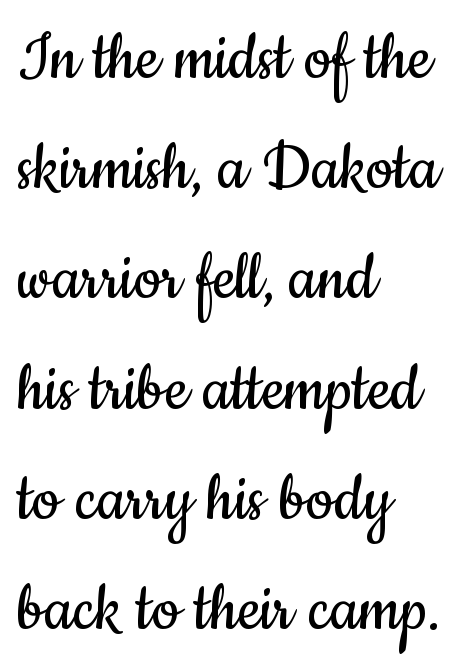
{"serif": "no", "bold": "no", "weight": "regular", "width": "condensed", "stroke_contrast": "low", "x_height": "small", "monospaced": "no", "underline": "no", "align": "left", "line_spacing": "normal", "line_spacing_ratio": 1.45, "letter_spacing": "normal", "letter_spacing_em": 0.0, "glyph_px": 76}
